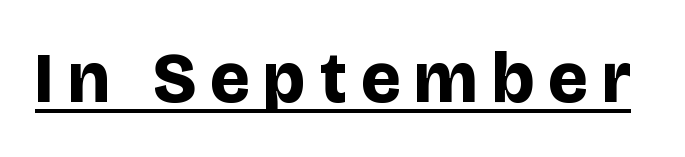
{"serif": "no", "italic": "no", "bold": "yes", "weight": "bold", "width": "normal", "stroke_contrast": "low", "x_height": "large", "monospaced": "no", "underline": "yes", "letter_spacing": "wide", "letter_spacing_em": 0.2, "glyph_px": 71}
